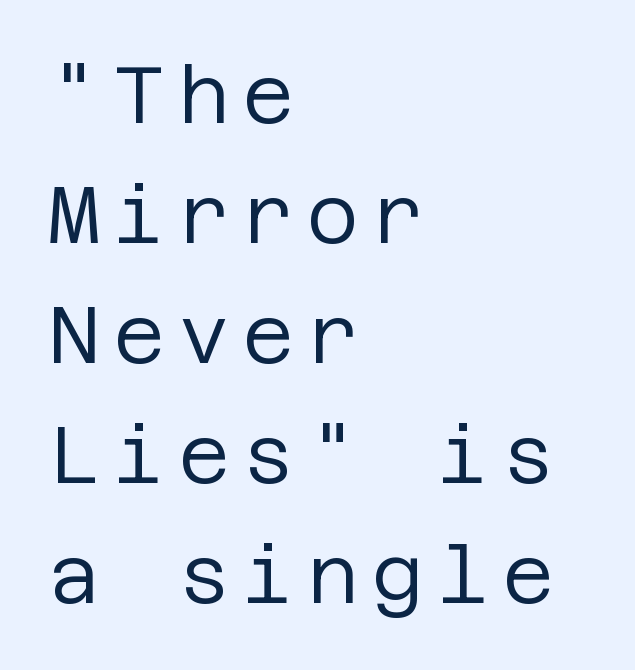
Q: Is the text bold? A: No.
Q: Is the text italic (slanted)? A: No, it is upright.
Q: Is the typeface a serif or a sans-serif typeface? A: Sans-serif.
Q: Is the text underlined? A: No.
Q: How is the paragraph aligned? A: Left-aligned.
Q: Is the spacing between lines tight, normal or loose? A: Normal.
Q: Width (condensed, normal, or wide)? A: Normal.
Q: Stroke contrast? A: Low.
Q: x-height? A: Large.
